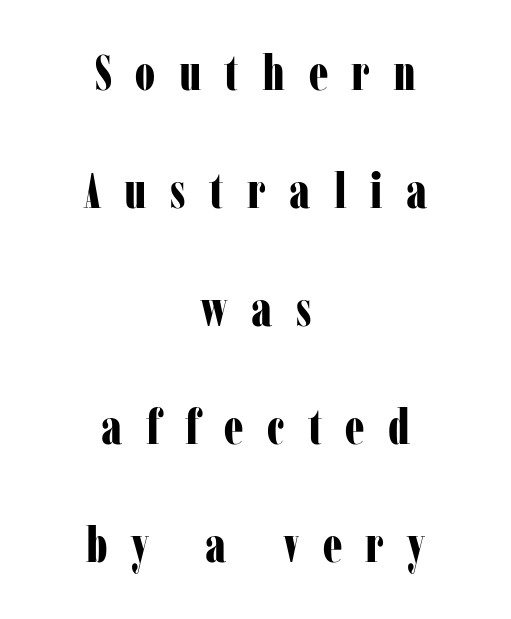
The image shows 49 px bold, condensed serif type, upright; set centered, loose line spacing (2.41x), unusually wide letter spacing (+0.48 em), not underlined; low stroke contrast and a medium x-height.
